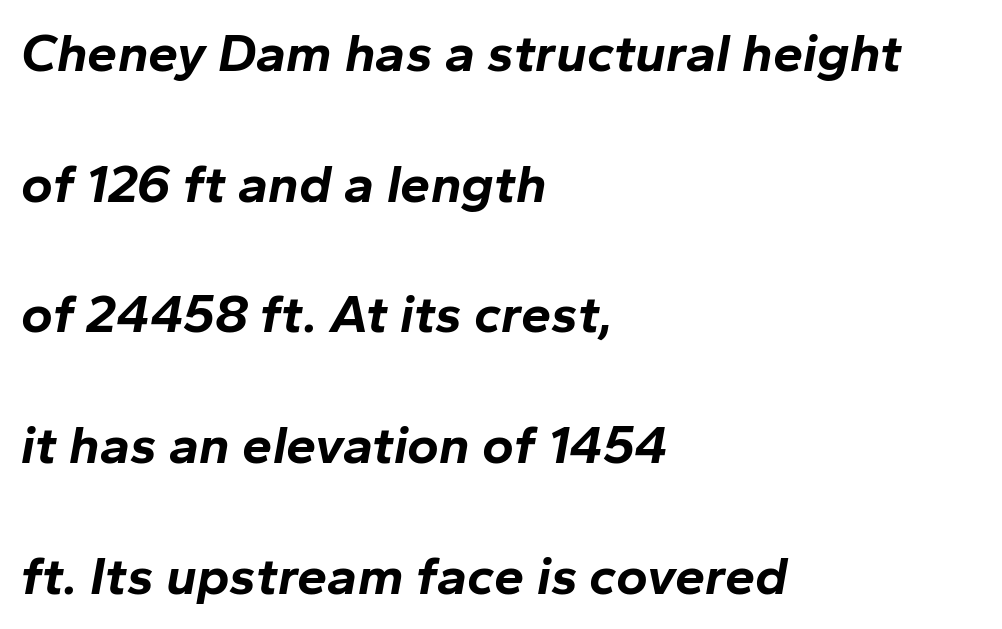
Q: Is the text bold? A: Yes.
Q: Is the text italic (slanted)? A: Yes, it leans right by about 10 degrees.
Q: Is the text underlined? A: No.
Q: How is the paragraph aligned? A: Left-aligned.
Q: Is the spacing between letters normal or unusually wide? A: Normal.
Q: Is the spacing between lines tight, normal or loose? A: Loose.
Q: Width (condensed, normal, or wide)? A: Normal.
Q: Stroke contrast? A: Low.
Q: x-height? A: Medium.
Q: Monospaced? A: No.
